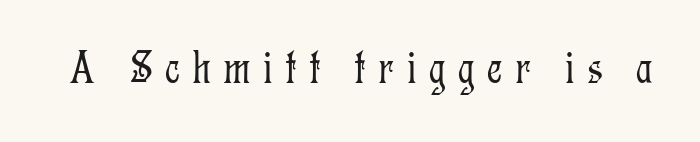
{"serif": "yes", "italic": "no", "bold": "no", "weight": "light", "width": "condensed", "stroke_contrast": "low", "x_height": "medium", "monospaced": "no", "underline": "no", "letter_spacing": "wide", "letter_spacing_em": 0.26, "glyph_px": 47}
